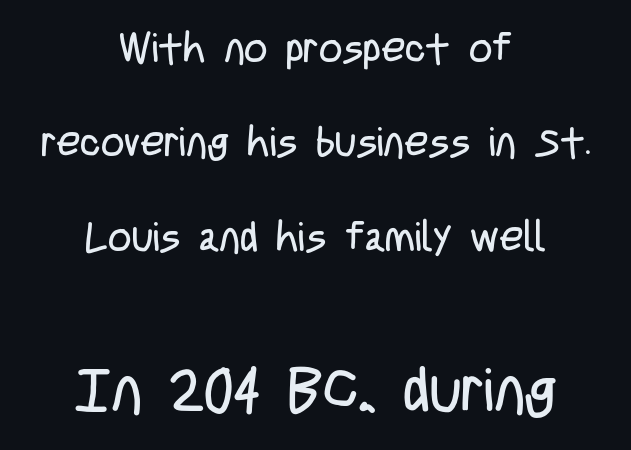
{"serif": "no", "italic": "no", "bold": "no", "weight": "regular", "width": "condensed", "stroke_contrast": "low", "x_height": "large", "monospaced": "no", "underline": "no", "align": "center", "line_spacing": "loose", "line_spacing_ratio": 2.3, "letter_spacing": "normal", "letter_spacing_em": 0.0, "larger_block": "second", "size_ratio": 1.49, "glyph_px": 61}
